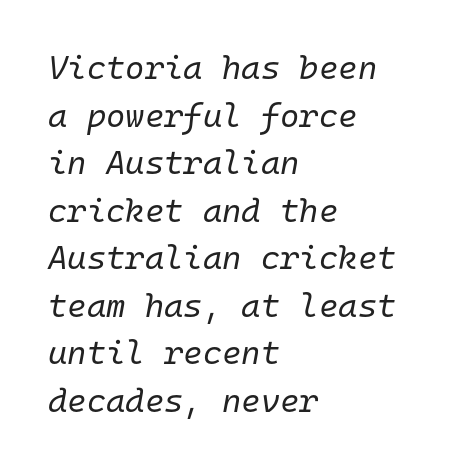
{"italic": "yes", "lean": "right", "slant_degrees": 10, "bold": "no", "weight": "regular", "width": "normal", "stroke_contrast": "low", "x_height": "medium", "monospaced": "yes", "underline": "no", "align": "left", "line_spacing": "normal", "line_spacing_ratio": 1.44, "letter_spacing": "normal", "letter_spacing_em": 0.0, "glyph_px": 33}
